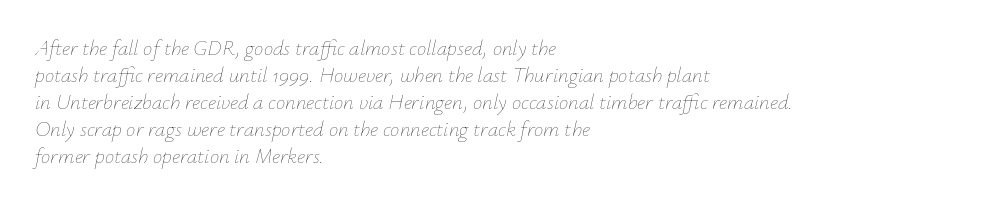
The image shows 21 px text type, italic (leaning right); set left-aligned, normal line spacing (1.28x), normal letter spacing, not underlined.
